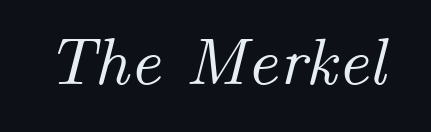
The rendering uses natural spacing where letterforms have individual widths. A typesetter would call this zero additional tracking. These lines were composed using italics. Bare-footed words on every line.
